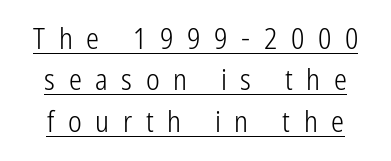
The image shows 29 px light, condensed sans-serif type, upright; set normal line spacing (1.43x), unusually wide letter spacing (+0.47 em), underlined; low stroke contrast and a medium x-height.
